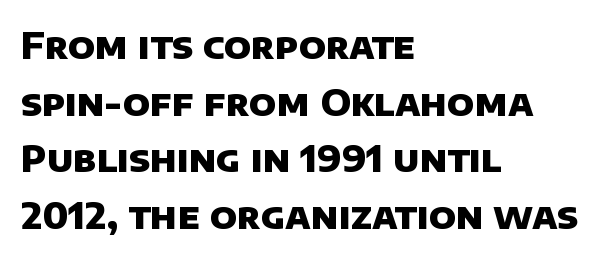
The face used here is a sans, in the tradition of grotesques and geometrics. The rendering uses natural spacing where letterforms have individual widths. Typeset ragged right — the left edge is the straight one. The strokes are fattened all the way to bold.
